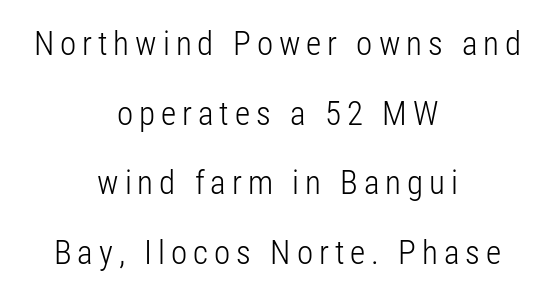
{"serif": "no", "italic": "no", "bold": "no", "weight": "light", "width": "condensed", "stroke_contrast": "low", "x_height": "medium", "monospaced": "no", "underline": "no", "align": "center", "line_spacing": "loose", "line_spacing_ratio": 2.11, "glyph_px": 33}
